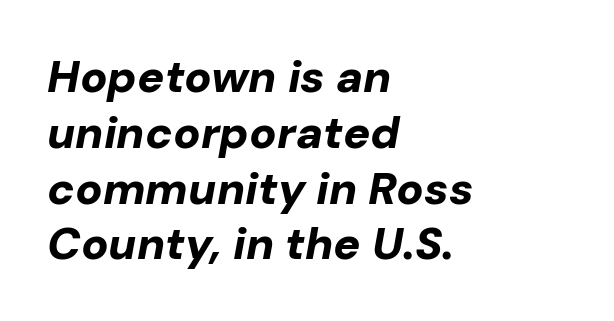
{"italic": "yes", "lean": "right", "slant_degrees": 10, "bold": "yes", "weight": "bold", "width": "normal", "stroke_contrast": "low", "x_height": "medium", "monospaced": "no", "underline": "no", "align": "left", "line_spacing_ratio": 1.24, "letter_spacing": "normal", "letter_spacing_em": 0.0, "glyph_px": 45}
